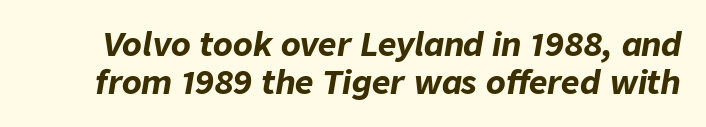
If you drew a line through each stem, it would be angled. How are the letters spaced? Ordinarily, with no added tracking. These lines are rendered in a variable-pitch font. The strokes are fattened all the way to bold. The specimen omits any rule beneath the text block's lines.
